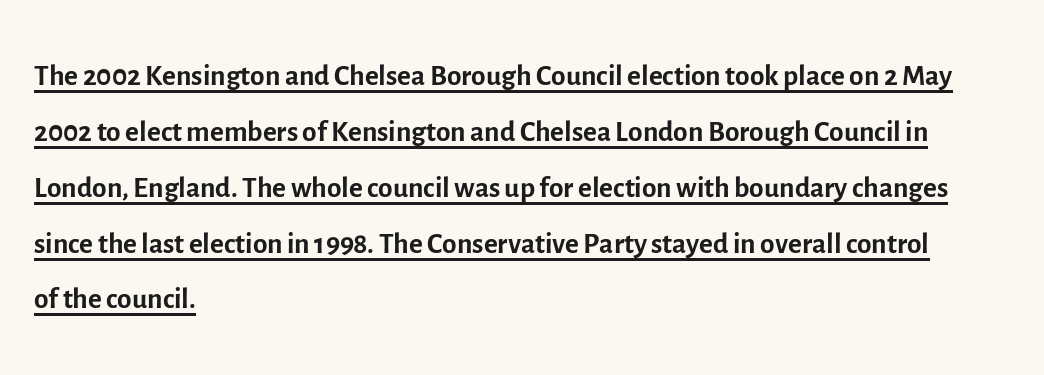
Q: Is the text bold? A: No.
Q: Is the text italic (slanted)? A: No, it is upright.
Q: Is the typeface a serif or a sans-serif typeface? A: Sans-serif.
Q: Is the text underlined? A: Yes.
Q: How is the paragraph aligned? A: Left-aligned.
Q: Is the spacing between letters normal or unusually wide? A: Normal.
Q: Is the spacing between lines tight, normal or loose? A: Normal.
Q: Width (condensed, normal, or wide)? A: Normal.
Q: x-height? A: Medium.
Q: Monospaced? A: No.
